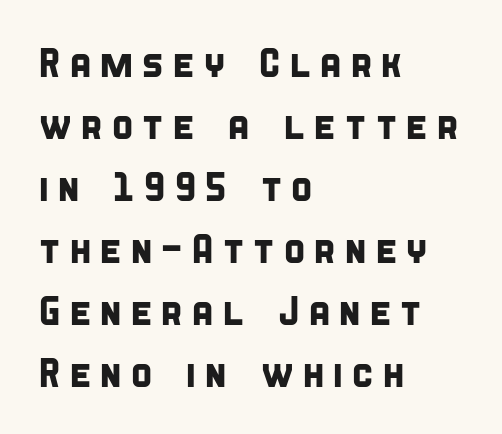
The zone under the glyphs is completely vacant. The letters advance in unequal steps, a hallmark of proportional type. No feet cap the strokes, marking this as sans-serif type. Students, observe: this is what conventionally led text looks like. The rendering anchors every line to the left-hand side.
